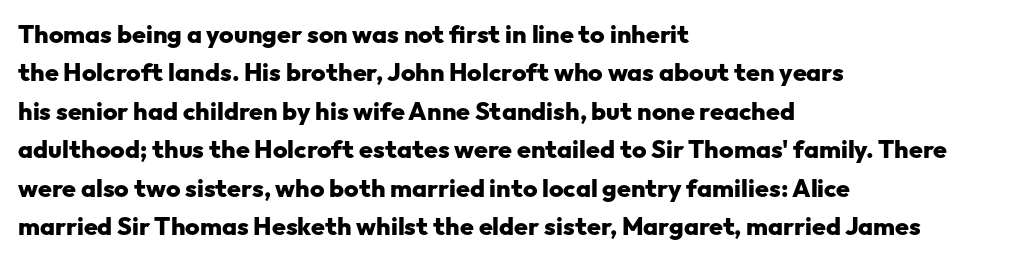
{"italic": "no", "bold": "yes", "underline": "no", "align": "left", "line_spacing": "normal", "line_spacing_ratio": 1.54, "letter_spacing": "normal", "letter_spacing_em": 0.0, "glyph_px": 25}
